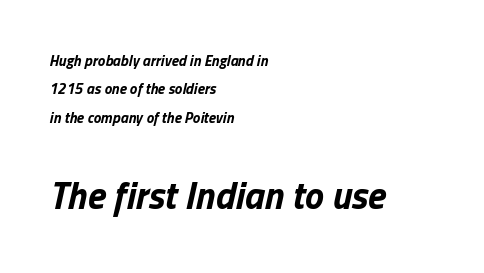
{"italic": "yes", "lean": "right", "slant_degrees": 13, "bold": "yes", "weight": "bold", "width": "normal", "stroke_contrast": "low", "x_height": "medium", "monospaced": "no", "underline": "no", "align": "left", "line_spacing": "loose", "line_spacing_ratio": 1.9, "letter_spacing": "normal", "letter_spacing_em": 0.0, "larger_block": "second", "size_ratio": 2.53, "glyph_px": 38}
